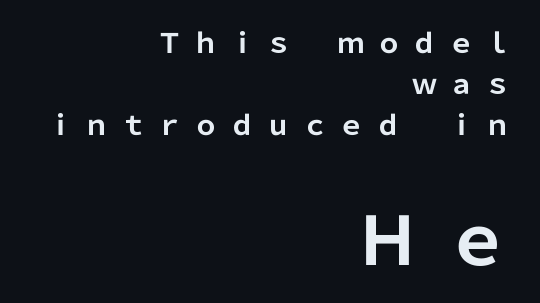
Q: Is the text bold? A: Yes.
Q: Is the text italic (slanted)? A: No, it is upright.
Q: Is the typeface a serif or a sans-serif typeface? A: Sans-serif.
Q: Is the text underlined? A: No.
Q: How is the paragraph aligned? A: Right-aligned.
Q: Is the spacing between letters normal or unusually wide? A: Unusually wide.
Q: Is the spacing between lines tight, normal or loose? A: Normal.
Q: Which block of text is set in a larger size, the first (top) or the second (bottom)? A: The second (bottom) one.
Q: Width (condensed, normal, or wide)? A: Normal.
Q: Stroke contrast? A: Low.
Q: x-height? A: Medium.
Q: Monospaced? A: No.
